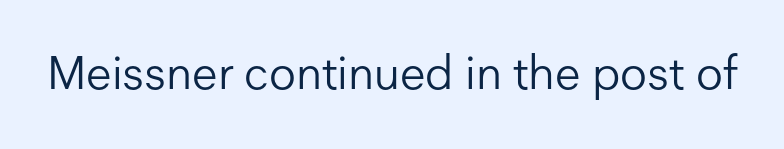
{"serif": "no", "italic": "no", "bold": "no", "weight": "light", "width": "normal", "stroke_contrast": "low", "x_height": "medium", "monospaced": "no", "underline": "no", "letter_spacing": "normal", "letter_spacing_em": 0.0, "glyph_px": 47}
